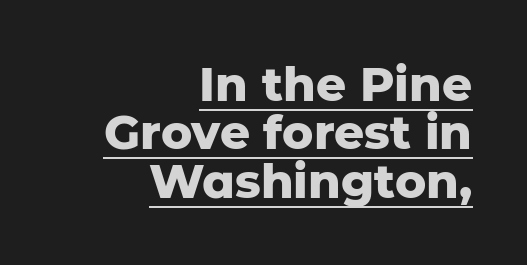
Descenders here cross a horizontal rule under the line. Here the glyphs are tracked normally, forming tight word shapes. The leading is snug, giving the passage a crowded texture. These lines were composed using upright roman letters. Type style note: lacks serifs.
